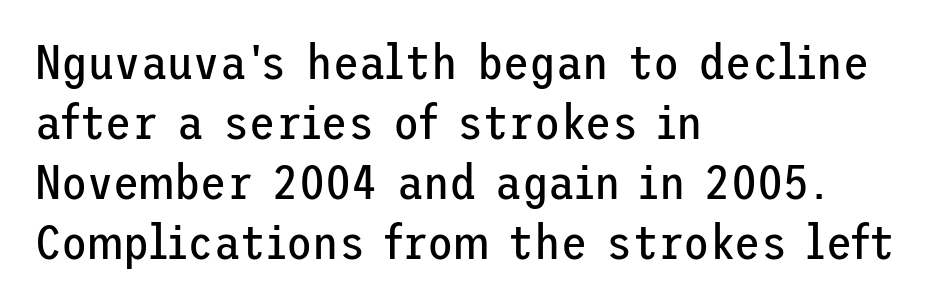
{"serif": "no", "italic": "no", "bold": "no", "weight": "regular", "width": "normal", "stroke_contrast": "low", "x_height": "medium", "underline": "no", "align": "left", "line_spacing": "normal", "line_spacing_ratio": 1.25, "letter_spacing": "normal", "letter_spacing_em": 0.0, "glyph_px": 48}
